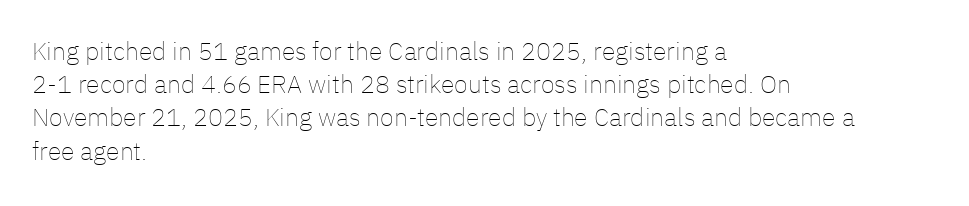
The image shows 25 px text type, upright; set left-aligned, normal line spacing (1.33x), normal letter spacing, not underlined.
